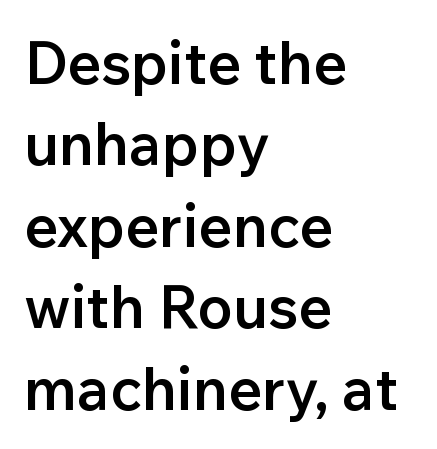
{"serif": "no", "italic": "no", "bold": "semi", "weight": "semibold", "width": "normal", "stroke_contrast": "low", "x_height": "medium", "monospaced": "no", "underline": "no", "align": "left", "line_spacing": "normal", "line_spacing_ratio": 1.38, "letter_spacing": "normal", "letter_spacing_em": 0.0, "glyph_px": 59}
